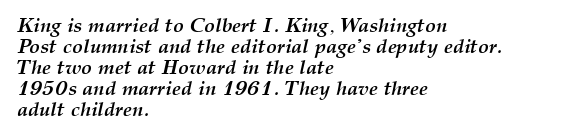
The image shows 20 px bold type, italic (leaning right); set left-aligned, tight line spacing (1.05x), normal letter spacing, not underlined.
